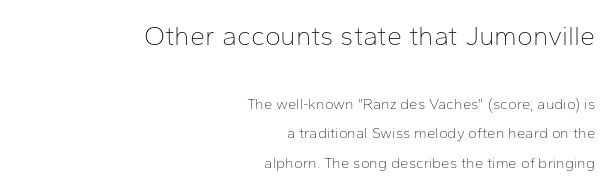
Default kerning and tracking; the words read as compact shapes. Ink coverage per letter is moderate at most. The passage is arranged like a letterhead date or caption credit — flush right. Rendered with straight, roman letterforms.
